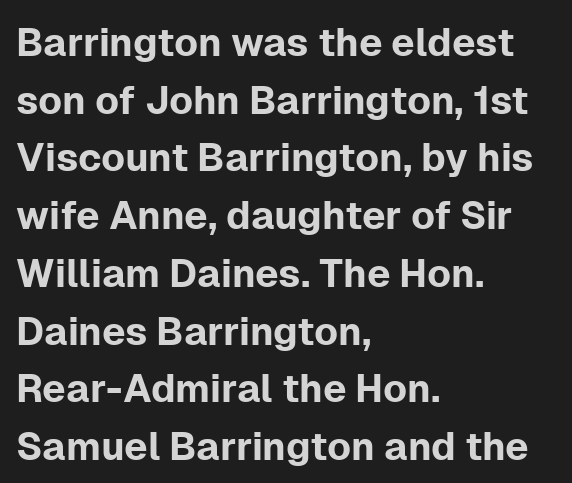
{"serif": "no", "italic": "no", "width": "normal", "stroke_contrast": "low", "x_height": "medium", "monospaced": "no", "underline": "no", "align": "left", "line_spacing": "normal", "line_spacing_ratio": 1.48, "letter_spacing": "normal", "letter_spacing_em": 0.0, "glyph_px": 39}
